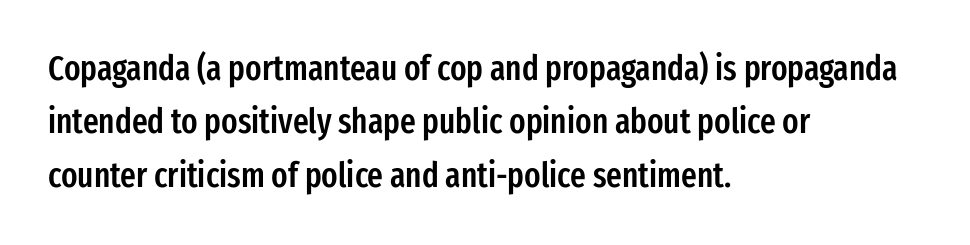
{"serif": "no", "italic": "no", "bold": "semi", "weight": "semibold", "width": "condensed", "stroke_contrast": "low", "x_height": "medium", "monospaced": "no", "underline": "no", "align": "left", "line_spacing": "normal", "line_spacing_ratio": 1.57, "letter_spacing": "normal", "letter_spacing_em": 0.0, "glyph_px": 34}
